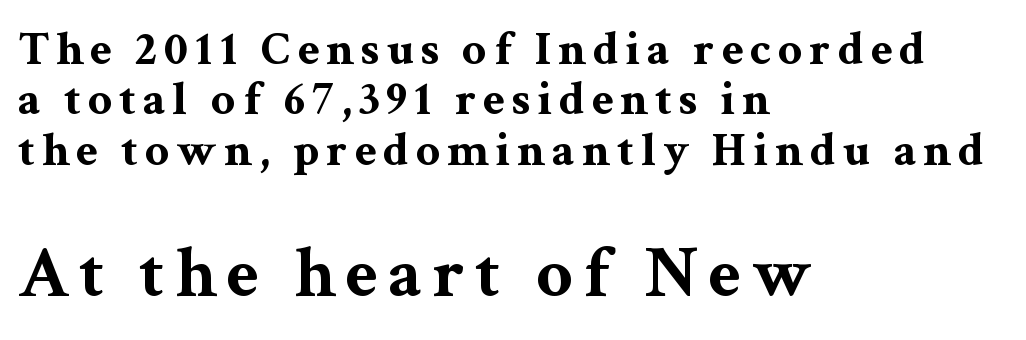
The image shows 72 px bold, wide serif type, upright; set left-aligned, tight line spacing (1.05x), not underlined; the second (bottom) block is 1.5x larger; medium stroke contrast and a medium x-height.
